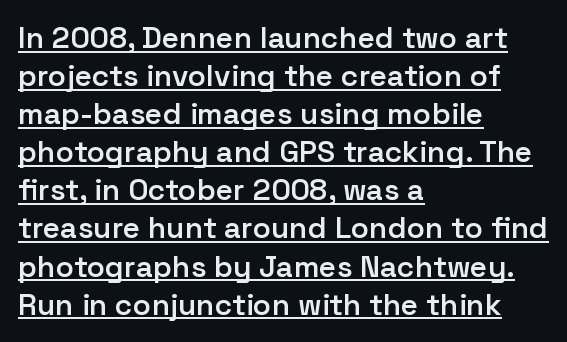
Each line of the rendering has a horizontal stroke beneath the glyphs. Successive baselines arrive at the customary interval. These lines are rendered in a variable-pitch font. Emphasis by weight is partial: semibold. Notice how the stems are strictly vertical — no italics here.
